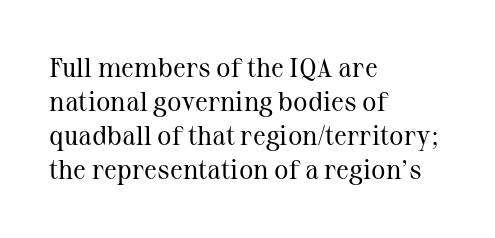
The image shows 27 px text type, upright; set left-aligned, normal line spacing (1.26x), normal letter spacing, not underlined.
